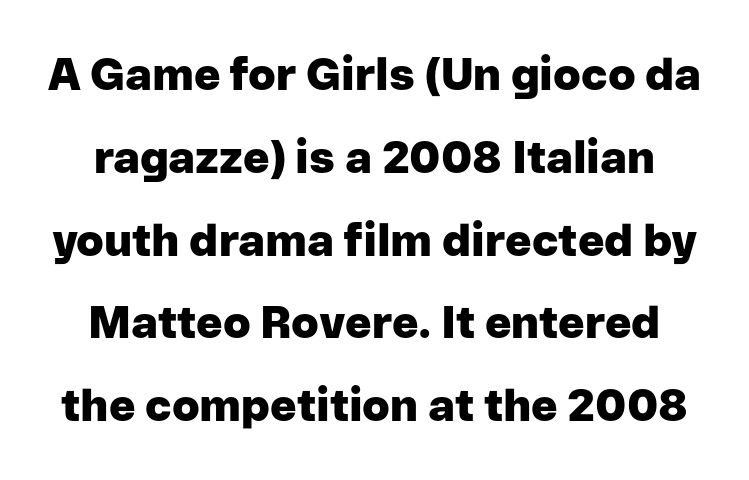
The image shows 45 px heavy sans-serif type, upright; set line spacing 1.84x, normal letter spacing, not underlined; low stroke contrast and a medium x-height.
